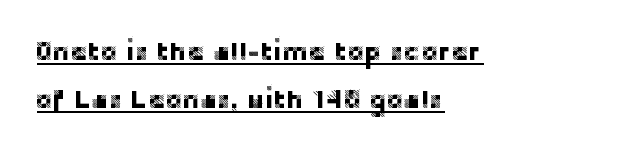
The image shows 26 px text type, upright; set left-aligned, line spacing 1.84x, normal letter spacing, underlined.
